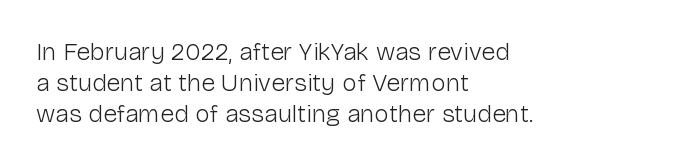
Q: Is the text bold? A: No.
Q: Is the text italic (slanted)? A: No, it is upright.
Q: Is the text underlined? A: No.
Q: How is the paragraph aligned? A: Left-aligned.
Q: Is the spacing between letters normal or unusually wide? A: Normal.
